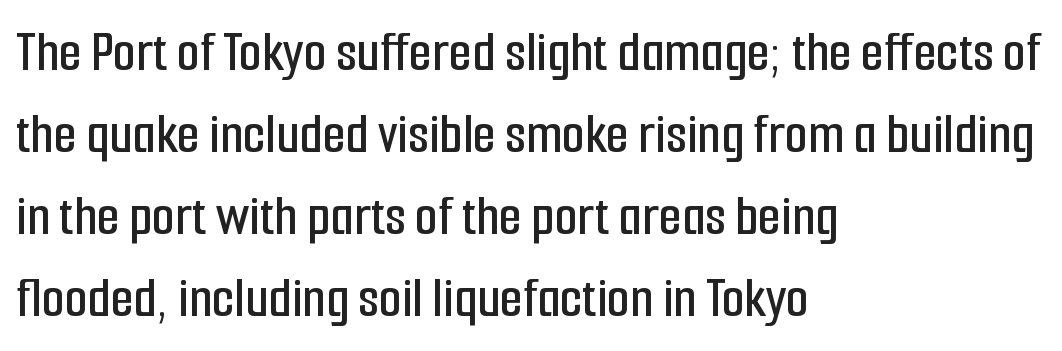
Q: Is the text italic (slanted)? A: No, it is upright.
Q: Is the typeface a serif or a sans-serif typeface? A: Sans-serif.
Q: Is the text underlined? A: No.
Q: How is the paragraph aligned? A: Left-aligned.
Q: Is the spacing between letters normal or unusually wide? A: Normal.
Q: Is the spacing between lines tight, normal or loose? A: Normal.
Q: Width (condensed, normal, or wide)? A: Condensed.
Q: Stroke contrast? A: Low.
Q: x-height? A: Medium.
Q: Monospaced? A: No.
